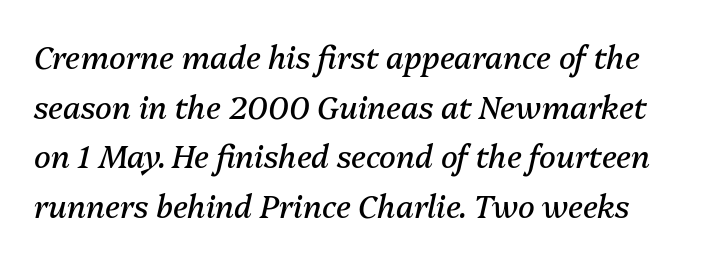
Here the designer chose a conventional face with non-uniform glyph widths. The rows are spaced the way most documents space them. Observe the lean: these are italic letterforms. Stroke thickness stays within the range of a standard reading face or lighter. The space beneath each line is pristine and unruled.
